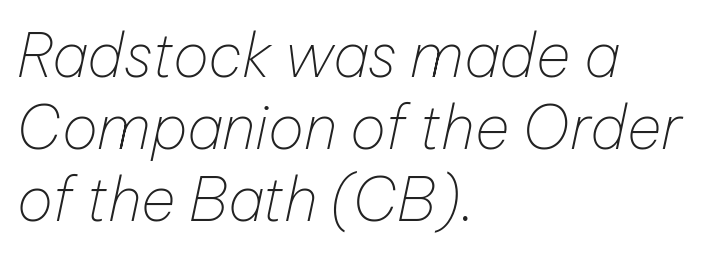
Horizontally, the lines are justified to the leading edge only. Note the varied advance widths — an 'i' is clearly narrower than an 'm'. These lines were composed using italics. The space directly below the letters is spotless. The weight would be labelled regular, book, light, or lighter still.
